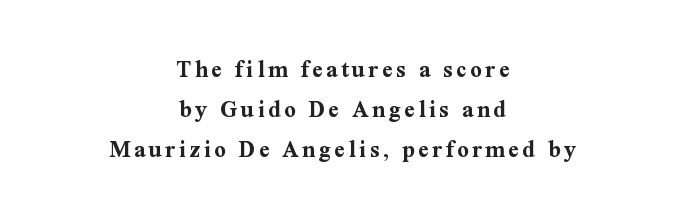
Q: Is the text bold? A: Yes.
Q: Is the text italic (slanted)? A: No, it is upright.
Q: Is the text underlined? A: No.
Q: How is the paragraph aligned? A: Centered.
Q: Is the spacing between lines tight, normal or loose? A: Normal.
